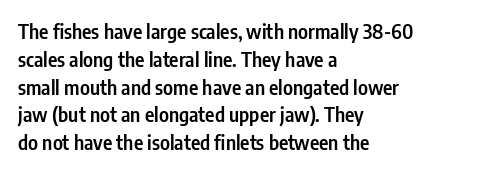
{"italic": "no", "bold": "semi", "underline": "no", "align": "left", "line_spacing": "normal", "line_spacing_ratio": 1.39, "letter_spacing": "normal", "letter_spacing_em": 0.0, "glyph_px": 20}
